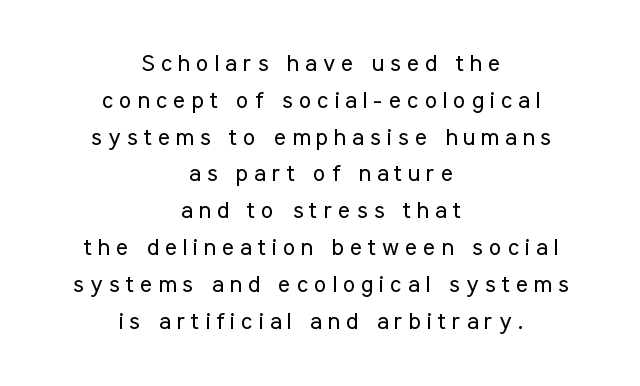
Q: Is the text bold? A: No.
Q: Is the text italic (slanted)? A: No, it is upright.
Q: Is the text underlined? A: No.
Q: How is the paragraph aligned? A: Centered.
Q: Is the spacing between letters normal or unusually wide? A: Unusually wide.
Q: Is the spacing between lines tight, normal or loose? A: Normal.
